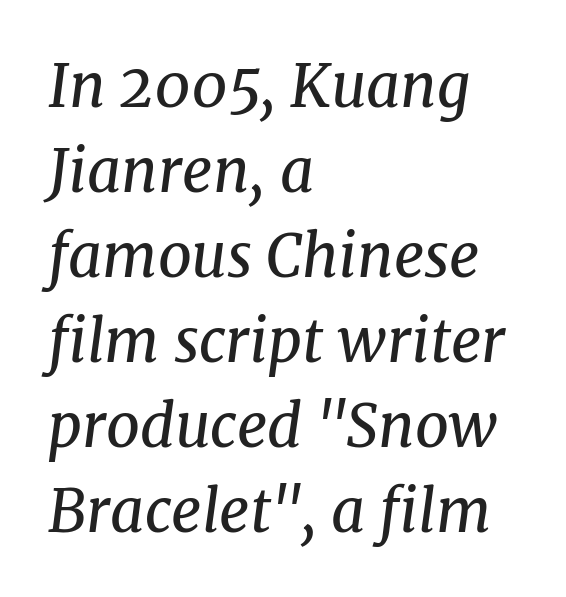
The image shows 59 px regular-weight serif type, italic (leaning right); set left-aligned, normal line spacing (1.44x), normal letter spacing, not underlined; medium stroke contrast and a medium x-height.
